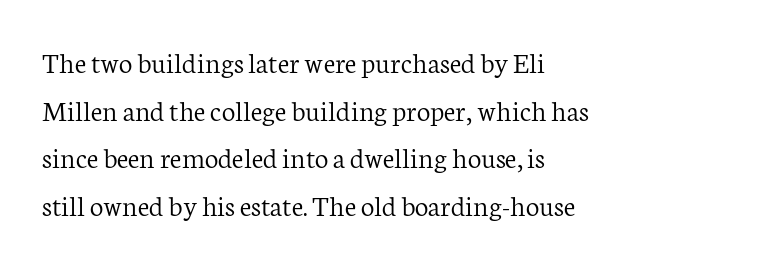
The image shows 30 px light serif type, upright; set left-aligned, normal line spacing (1.59x), normal letter spacing, not underlined; low stroke contrast and a medium x-height.
